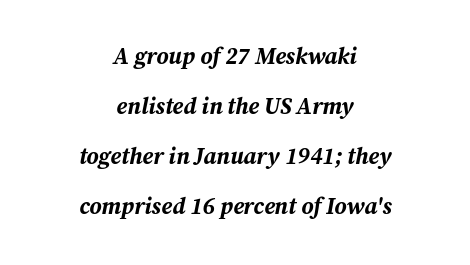
Each row of text sits above clean, open space. The lines are quadded center. The face used here has the dense, thick strokes of a bold. You can tell it's italic because the verticals aren't actually vertical. Leading is clearly above the norm, producing a sparse column.
